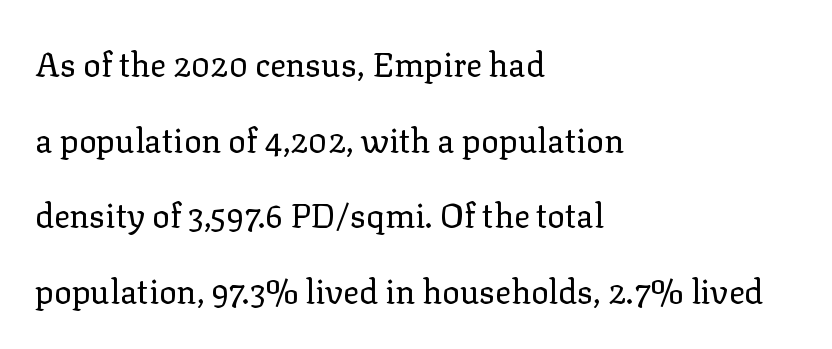
The image shows 33 px regular-weight serif type, upright; set left-aligned, loose line spacing (2.29x), normal letter spacing, not underlined; low stroke contrast and a medium x-height.
